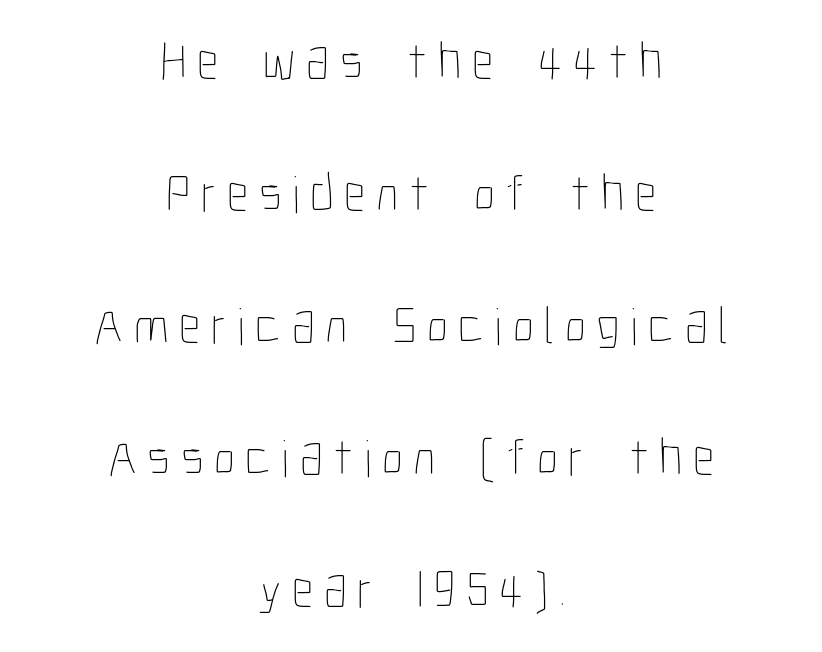
Q: Is the text bold? A: No.
Q: Is the text italic (slanted)? A: No, it is upright.
Q: Is the text underlined? A: No.
Q: How is the paragraph aligned? A: Centered.
Q: Is the spacing between letters normal or unusually wide? A: Unusually wide.
Q: Is the spacing between lines tight, normal or loose? A: Loose.
Q: Width (condensed, normal, or wide)? A: Condensed.
Q: Stroke contrast? A: Low.
Q: x-height? A: Medium.
Q: Monospaced? A: No.
